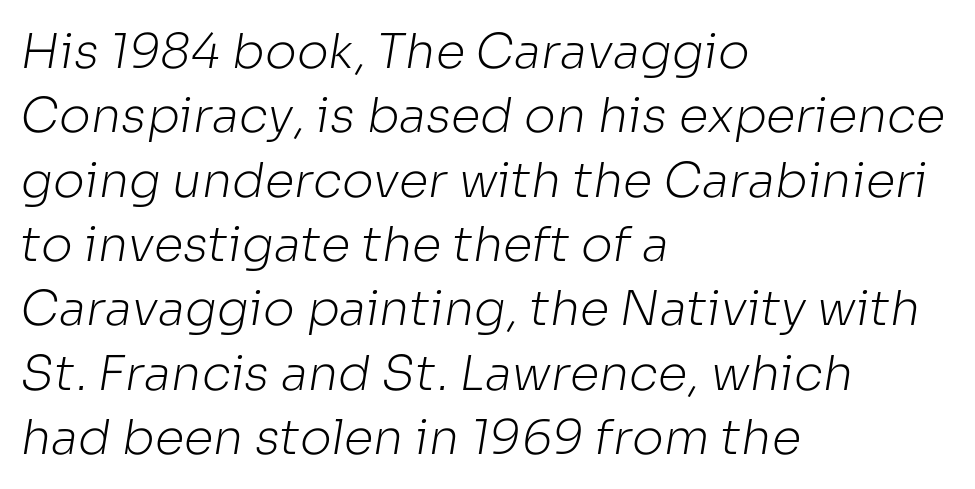
{"serif": "no", "bold": "no", "weight": "light", "width": "normal", "stroke_contrast": "low", "x_height": "medium", "monospaced": "no", "underline": "no", "align": "left", "line_spacing": "normal", "line_spacing_ratio": 1.34, "letter_spacing": "normal", "letter_spacing_em": 0.0, "glyph_px": 48}
